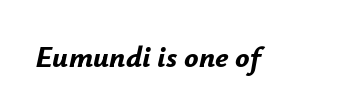
Each word holds together tightly as a unit, with standard inter-letter gaps. This rendering features lettering with no underline. A full-strength bold gives these letters their thick strokes. Is this a fixed-width face? No — the glyphs have proportional, varying widths. Would a proofreader flag this as italicized? Yes.
